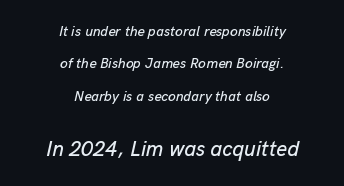
In this sample the second text group is rendered at the bigger scale. Nobody drew a line under any word here. The letters sit at their default tracking, neither squeezed nor spread. Layout note: lines centered.
